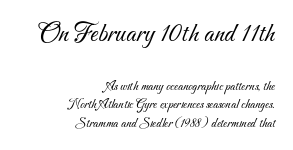
In terms of letterform style, serifs are entirely absent. The passage shown stacks its lines at a standard gap. The rendering anchors every line to the right-hand side. Stroke mass is kept to a normal reading level or below. Here the designer chose a conventional face with non-uniform glyph widths.
